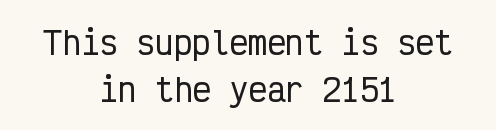
{"serif": "no", "italic": "no", "width": "condensed", "stroke_contrast": "low", "x_height": "medium", "monospaced": "yes", "underline": "no", "align": "center", "line_spacing": "normal", "line_spacing_ratio": 1.51, "letter_spacing": "normal", "letter_spacing_em": 0.0, "glyph_px": 31}
